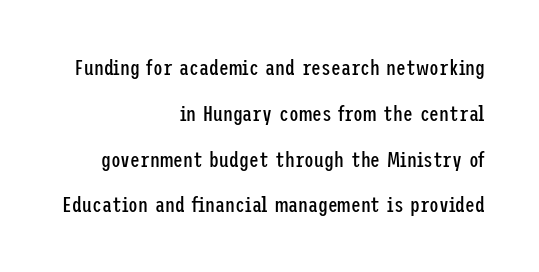
Posture: vertical. Is the stroke heavy? The answer is a plain regular-or-lighter. Quick note: interline space is abundant. The face used here is rendered with its standard letterfit.
